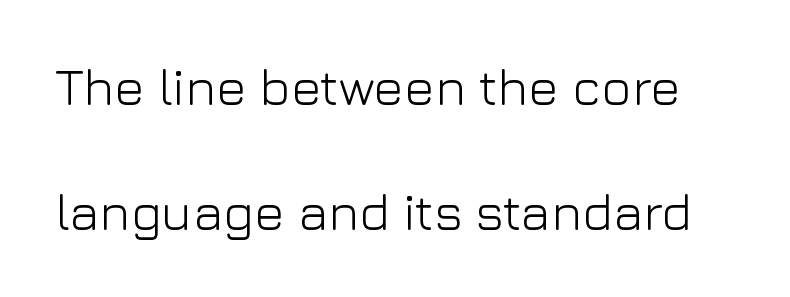
Q: Is the text bold? A: No.
Q: Is the text italic (slanted)? A: No, it is upright.
Q: Is the typeface a serif or a sans-serif typeface? A: Sans-serif.
Q: Is the text underlined? A: No.
Q: Is the spacing between letters normal or unusually wide? A: Normal.
Q: Is the spacing between lines tight, normal or loose? A: Loose.
Q: Width (condensed, normal, or wide)? A: Normal.
Q: Stroke contrast? A: Low.
Q: x-height? A: Medium.
Q: Monospaced? A: No.
